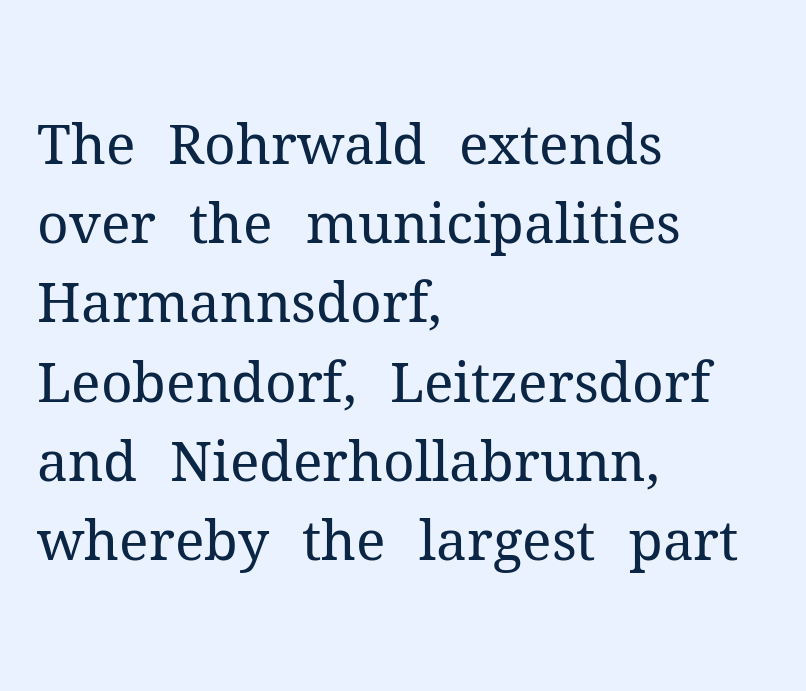
Summary of vertical rhythm: regular, with standard interline spacing. Quick note: not italic, upright. Rule under the text: the space is simply empty. This rendering uses left alignment, leaving the right contour irregular. This sample has the flowing, uneven cadence of proportional lettering. To sum up the face: it has serifs.
